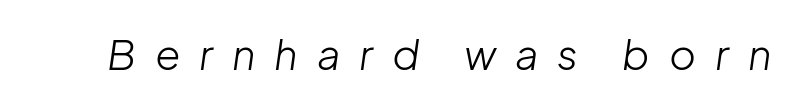
The image shows 41 px light type, italic (leaning right); set unusually wide letter spacing (+0.46 em), not underlined; low stroke contrast and a medium x-height.
